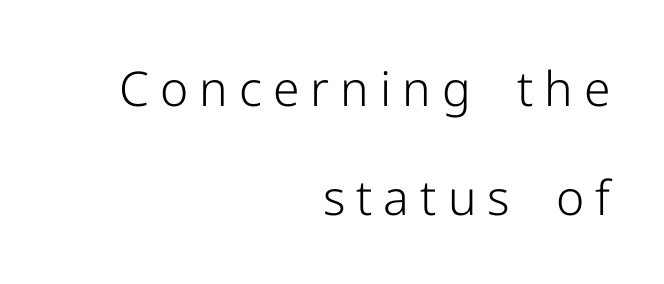
The image shows 48 px light sans-serif type, upright; set right-aligned, loose line spacing (2.27x), unusually wide letter spacing (+0.23 em), not underlined; low stroke contrast and a medium x-height.
